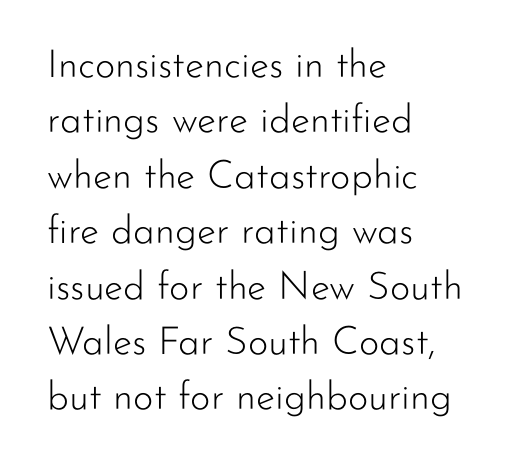
Stem width sits at or under what a default text font uses. Posture: vertical. A typesetter would call this proportional, since set widths differ per character. One-word summary of the alignment: left. This block has exactly the height ordinary leading produces. There is no visible air inserted between adjacent glyphs.
